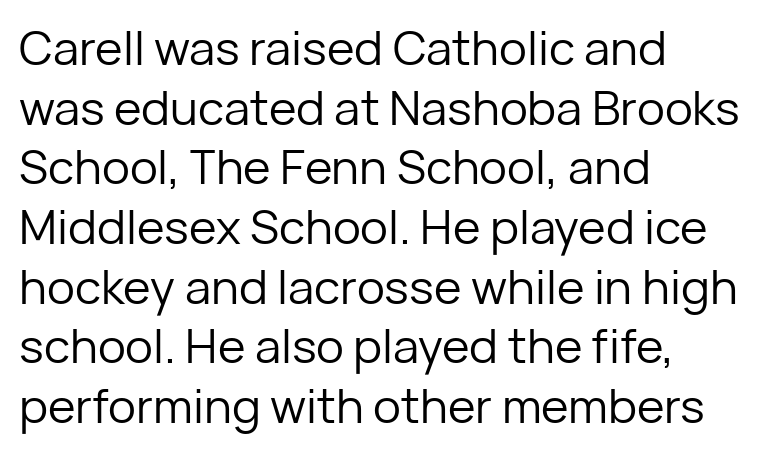
The image shows 47 px regular-weight sans-serif type, upright; set left-aligned, normal line spacing (1.27x), normal letter spacing, not underlined; low stroke contrast and a medium x-height.
